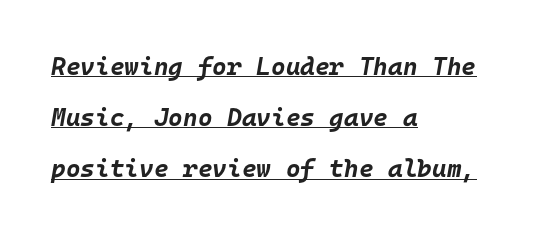
{"italic": "yes", "lean": "right", "slant_degrees": 10, "bold": "yes", "underline": "yes", "align": "left", "line_spacing": "loose", "line_spacing_ratio": 2.05, "letter_spacing": "normal", "letter_spacing_em": 0.0, "glyph_px": 25}
